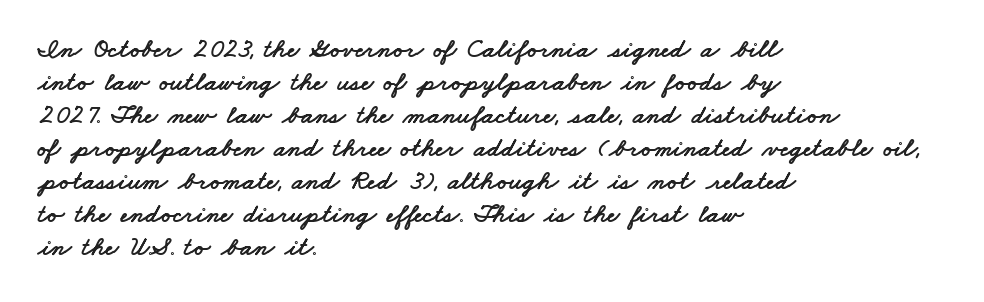
Descenders are the only things crossing below the line. Reading down the block, your eye returns to a fixed left position each line. Compared with typical body copy, the letter spacing here is the same.
